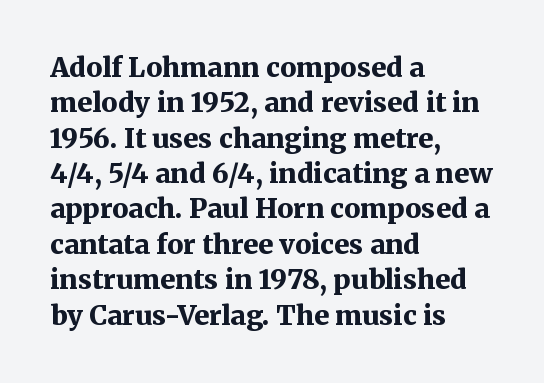
{"italic": "no", "bold": "yes", "underline": "no", "align": "left", "line_spacing": "normal", "line_spacing_ratio": 1.31, "letter_spacing": "normal", "letter_spacing_em": 0.0, "glyph_px": 27}
